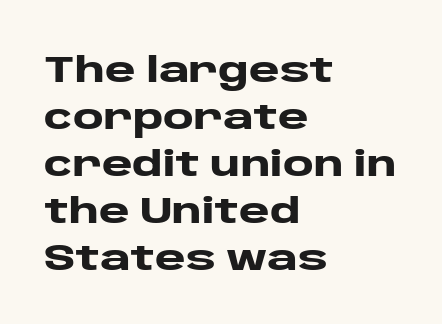
The image shows 37 px heavy, wide sans-serif type, upright; set left-aligned, normal line spacing (1.27x), normal letter spacing, not underlined; low stroke contrast and a large x-height.
